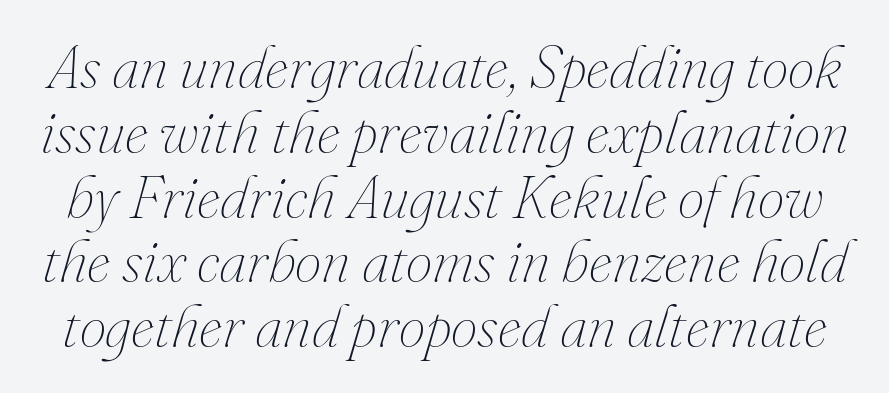
The image shows 60 px thin type, italic (leaning right); set tight line spacing (1.08x), normal letter spacing, not underlined; medium stroke contrast and a small x-height.
